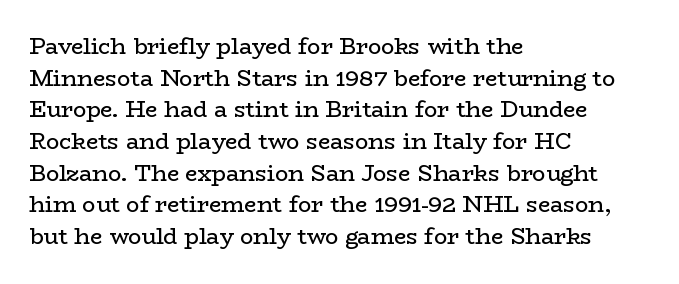
{"italic": "no", "bold": "no", "underline": "no", "align": "left", "line_spacing": "normal", "line_spacing_ratio": 1.44, "letter_spacing": "normal", "letter_spacing_em": 0.0, "glyph_px": 22}
